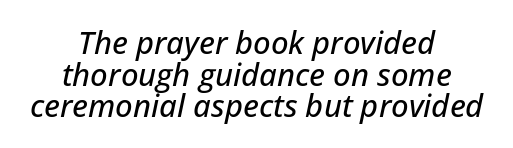
The image shows 31 px text type, italic (leaning right); set centered, tight line spacing (1.02x), normal letter spacing, not underlined; low stroke contrast and a medium x-height.
